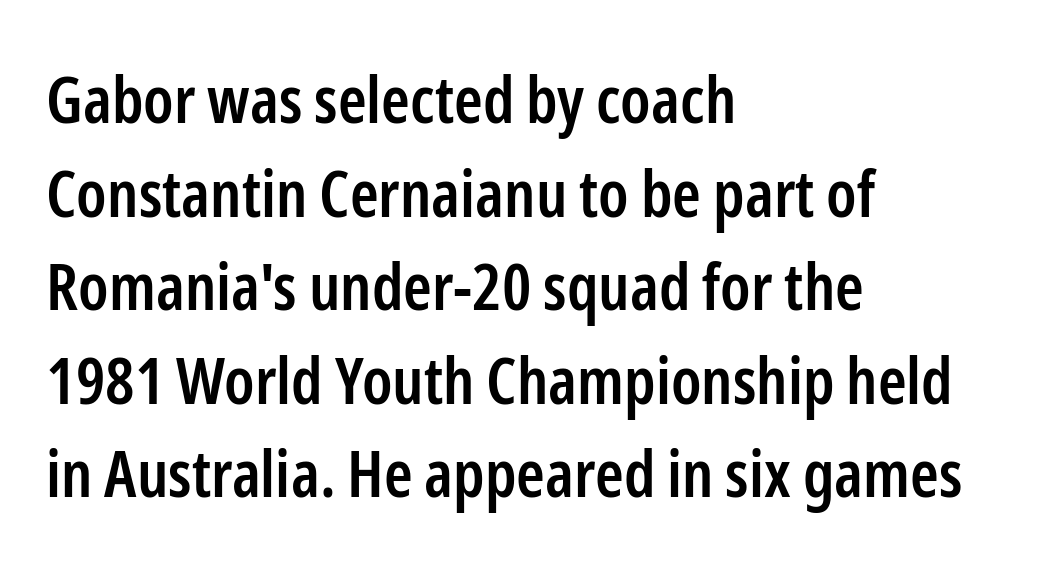
Nothing sits at the stroke ends, so this counts as sans-serif. The typesetting leans somewhat heavy: a semibold. A typesetter would mark this as roman, not italic. The gaps between neighbouring characters are ordinary and unremarkable. Horizontal bands of white between lines are of average thickness.
